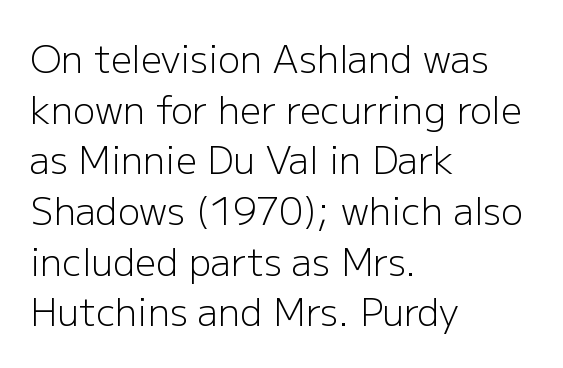
The image shows 37 px light sans-serif type, upright; set left-aligned, normal line spacing (1.37x), normal letter spacing, not underlined; low stroke contrast and a medium x-height.
